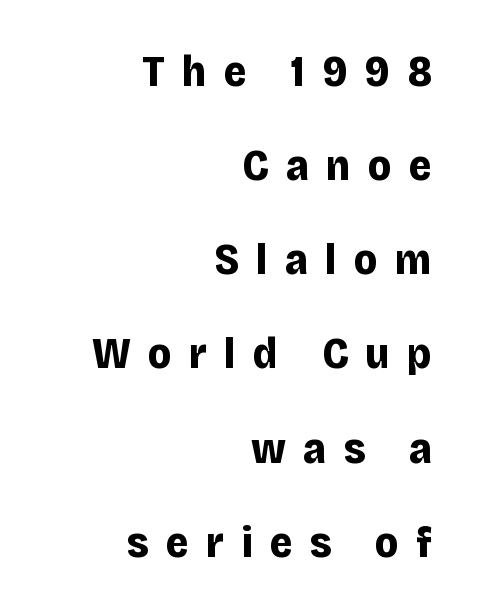
Q: Is the text bold? A: Yes.
Q: Is the text italic (slanted)? A: No, it is upright.
Q: Is the typeface a serif or a sans-serif typeface? A: Sans-serif.
Q: Is the text underlined? A: No.
Q: How is the paragraph aligned? A: Right-aligned.
Q: Is the spacing between letters normal or unusually wide? A: Unusually wide.
Q: Is the spacing between lines tight, normal or loose? A: Loose.
Q: Width (condensed, normal, or wide)? A: Normal.
Q: Stroke contrast? A: Low.
Q: x-height? A: Large.
Q: Monospaced? A: No.
